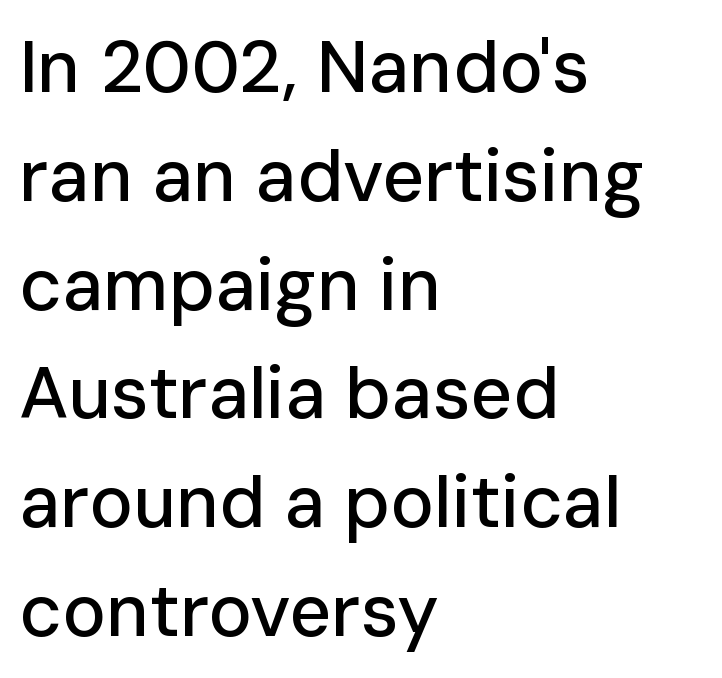
{"serif": "no", "italic": "no", "width": "normal", "stroke_contrast": "low", "x_height": "medium", "monospaced": "no", "underline": "no", "align": "left", "line_spacing": "normal", "line_spacing_ratio": 1.49, "letter_spacing": "normal", "letter_spacing_em": 0.0, "glyph_px": 73}
